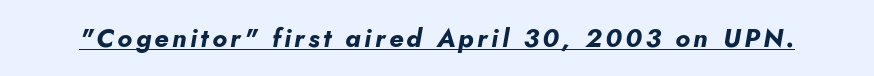
{"italic": "yes", "lean": "right", "slant_degrees": 5, "bold": "yes", "underline": "yes", "glyph_px": 26}
